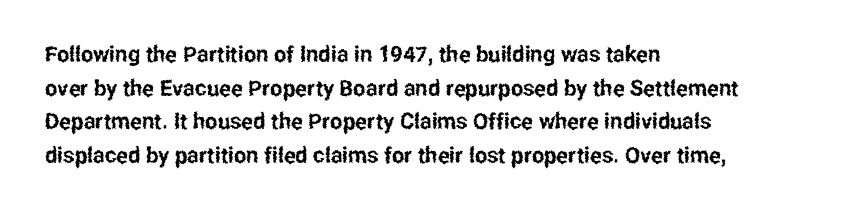
{"italic": "no", "underline": "no", "align": "left", "line_spacing": "normal", "line_spacing_ratio": 1.53, "letter_spacing": "normal", "letter_spacing_em": 0.0, "glyph_px": 22}
